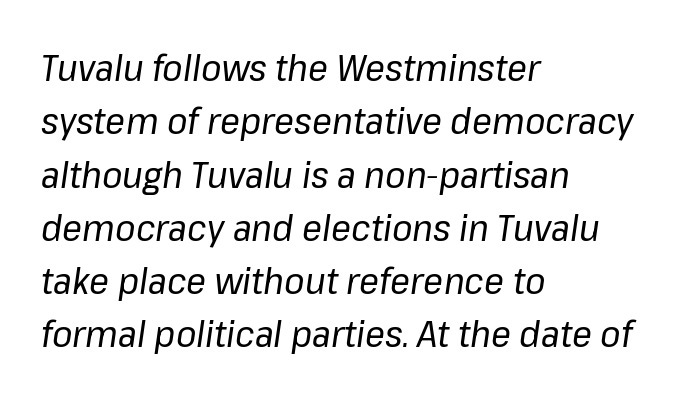
Q: Is the text bold? A: No.
Q: Is the text italic (slanted)? A: Yes, it leans right by about 8 degrees.
Q: Is the text underlined? A: No.
Q: How is the paragraph aligned? A: Left-aligned.
Q: Is the spacing between letters normal or unusually wide? A: Normal.
Q: Is the spacing between lines tight, normal or loose? A: Normal.
Q: Width (condensed, normal, or wide)? A: Normal.
Q: Stroke contrast? A: Low.
Q: x-height? A: Medium.
Q: Monospaced? A: No.
